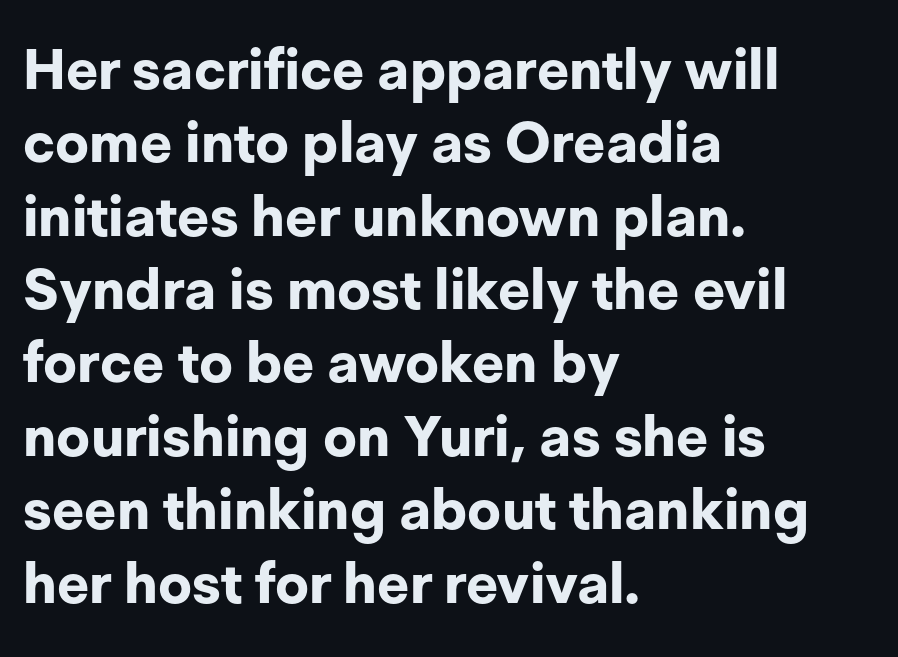
{"serif": "no", "italic": "no", "bold": "yes", "weight": "bold", "width": "normal", "stroke_contrast": "low", "x_height": "medium", "monospaced": "no", "underline": "no", "align": "left", "line_spacing": "normal", "line_spacing_ratio": 1.31, "letter_spacing": "normal", "letter_spacing_em": 0.0, "glyph_px": 56}
